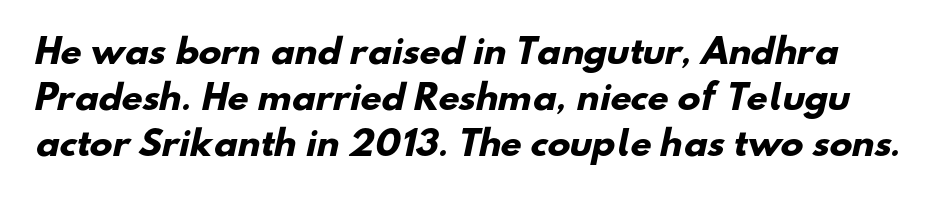
{"serif": "no", "bold": "yes", "weight": "heavy", "width": "normal", "stroke_contrast": "low", "x_height": "small", "monospaced": "no", "underline": "no", "line_spacing": "normal", "line_spacing_ratio": 1.36, "letter_spacing": "normal", "letter_spacing_em": 0.0, "glyph_px": 34}
